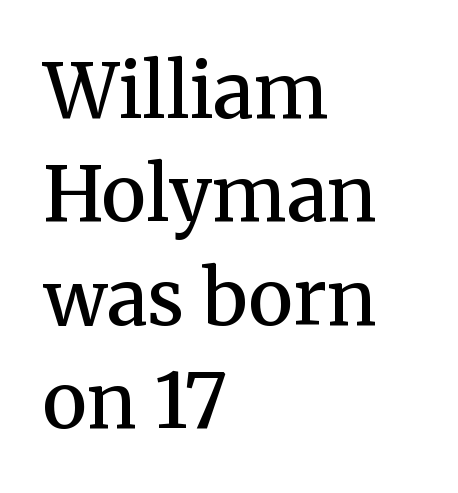
{"serif": "yes", "italic": "no", "bold": "semi", "weight": "semibold", "width": "normal", "stroke_contrast": "medium", "x_height": "medium", "monospaced": "no", "underline": "no", "align": "left", "line_spacing": "normal", "line_spacing_ratio": 1.36, "letter_spacing": "normal", "letter_spacing_em": 0.0, "glyph_px": 76}
